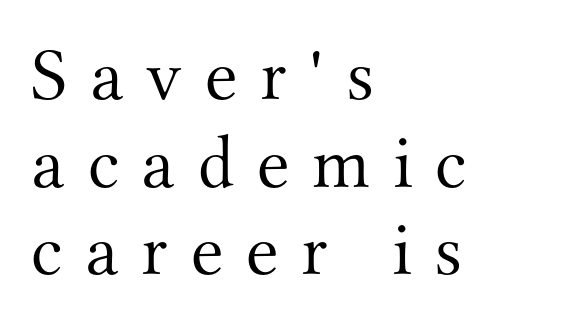
Q: Is the text bold? A: No.
Q: Is the text italic (slanted)? A: No, it is upright.
Q: Is the typeface a serif or a sans-serif typeface? A: Serif.
Q: Is the text underlined? A: No.
Q: How is the paragraph aligned? A: Left-aligned.
Q: Is the spacing between letters normal or unusually wide? A: Unusually wide.
Q: Width (condensed, normal, or wide)? A: Normal.
Q: Stroke contrast? A: Medium.
Q: x-height? A: Small.
Q: Monospaced? A: No.
